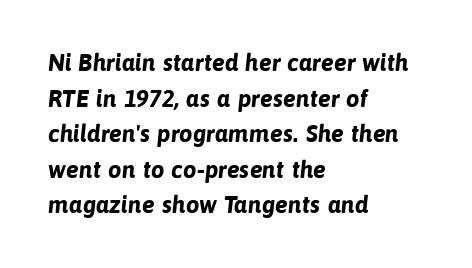
Weight: bold. Reading down the column, the eye jumps a familiar distance to each next line. The typesetter chose a ragged-right arrangement here. Clear beneath every line of the passage. Default kerning and tracking; the words read as compact shapes.
